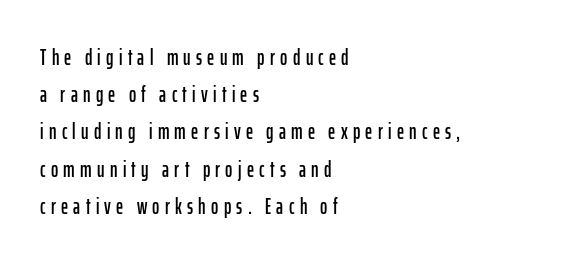
Alignment: flush left. Descenders are the only things crossing below the line. Normally led — the rows are evenly, conventionally spaced. Designer's note — italics off, roman on.
